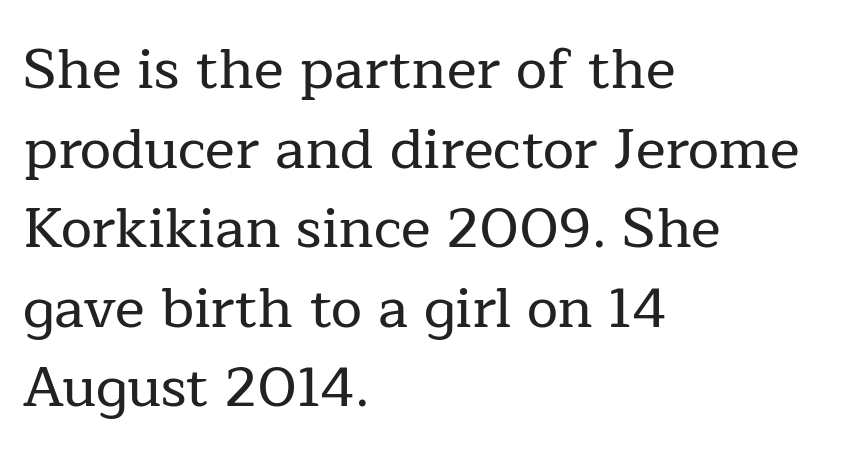
{"serif": "yes", "italic": "no", "width": "normal", "stroke_contrast": "low", "x_height": "medium", "monospaced": "no", "underline": "no", "align": "left", "line_spacing": "normal", "line_spacing_ratio": 1.42, "letter_spacing": "normal", "letter_spacing_em": 0.0, "glyph_px": 56}
